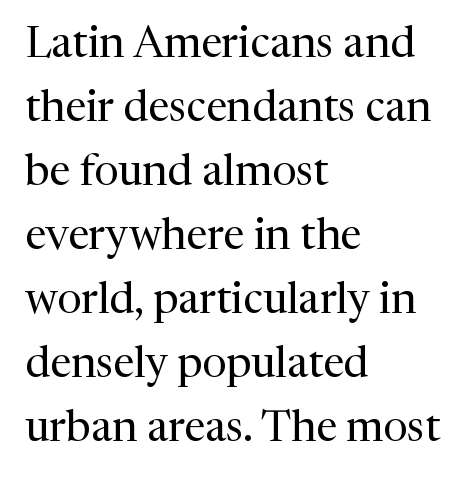
Each letter keeps its own natural width here, so spacing adapts to shape. The strip under each line holds only bare page. Notice how the passage keeps a crisp vertical edge on the left only. The rendering uses a moderate line-height, typical for paragraphs.
